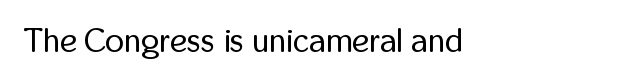
{"serif": "no", "italic": "no", "bold": "no", "weight": "regular", "width": "condensed", "stroke_contrast": "low", "x_height": "medium", "monospaced": "no", "underline": "no", "letter_spacing": "normal", "letter_spacing_em": 0.0, "glyph_px": 33}
